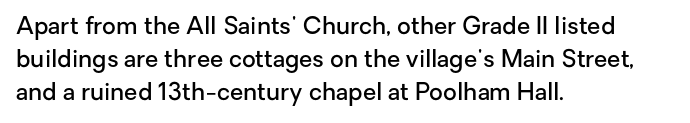
{"italic": "no", "bold": "semi", "underline": "no", "align": "left", "line_spacing": "normal", "line_spacing_ratio": 1.38, "letter_spacing": "normal", "letter_spacing_em": 0.0, "glyph_px": 24}
